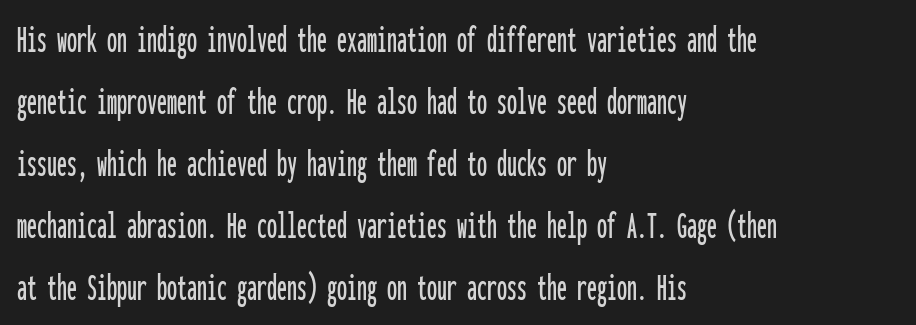
Is this a fixed-width face? Yes — each glyph sits in an identical cell. The passage shown is typeset with a sans-serif family. Look at the tracking — it's just the regular setting, nothing added. Ascenders rise straight up at ninety degrees. Descender tails drop into unmarked territory.
